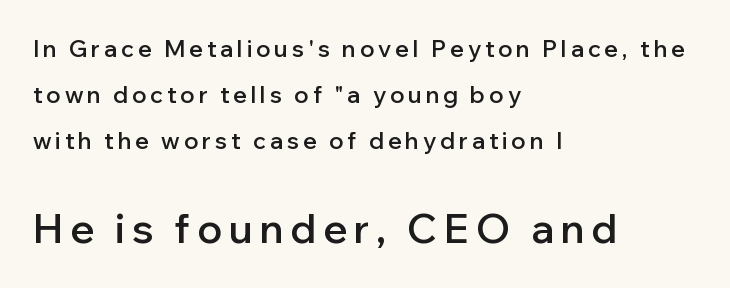
The image shows 40 px semibold sans-serif type, upright; set left-aligned, loose line spacing (1.99x), not underlined; the second (bottom) block is 1.74x larger; low stroke contrast and a medium x-height.
